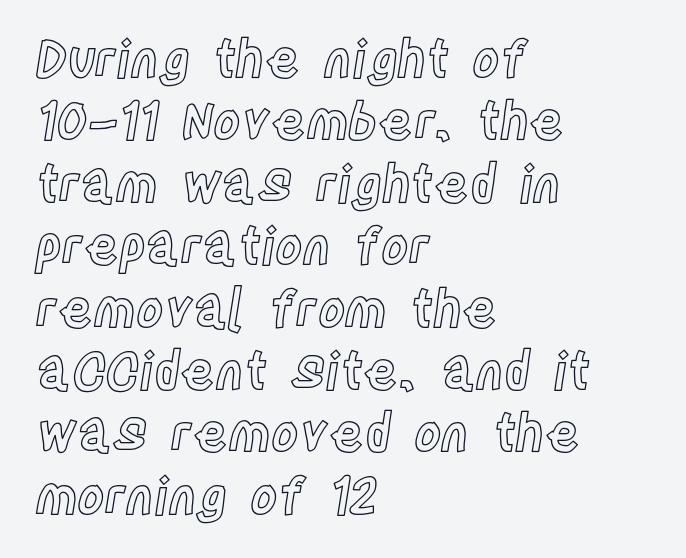
The image shows 52 px condensed type; set left-aligned, line spacing 1.2x, normal letter spacing, not underlined; a large x-height.
